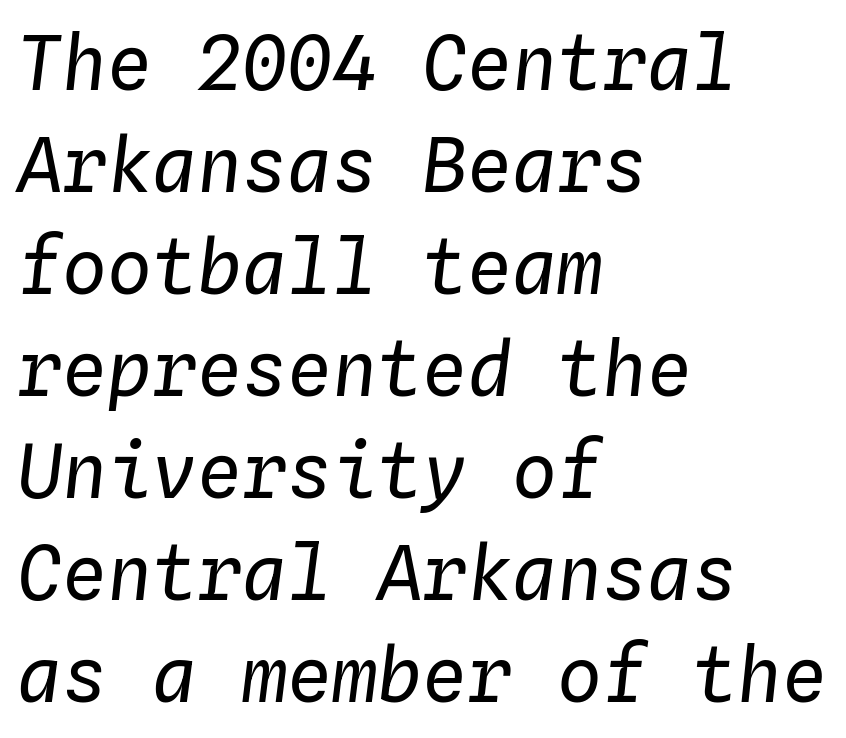
{"italic": "yes", "lean": "right", "slant_degrees": 4, "bold": "no", "weight": "regular", "width": "normal", "stroke_contrast": "low", "x_height": "medium", "monospaced": "yes", "underline": "no", "align": "left", "line_spacing": "normal", "line_spacing_ratio": 1.36, "letter_spacing": "normal", "letter_spacing_em": 0.0, "glyph_px": 75}
